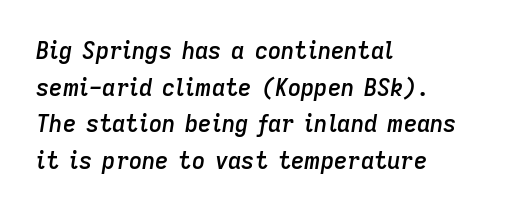
{"italic": "yes", "lean": "right", "slant_degrees": 9, "bold": "semi", "underline": "no", "align": "left", "line_spacing": "normal", "line_spacing_ratio": 1.59, "letter_spacing": "normal", "letter_spacing_em": 0.0, "glyph_px": 23}
